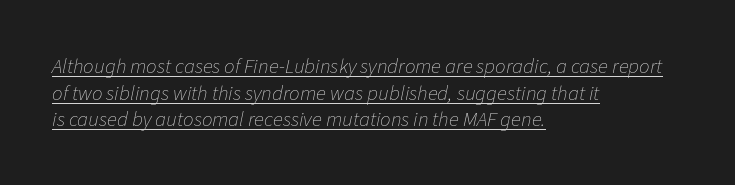
{"italic": "yes", "lean": "right", "slant_degrees": 11, "bold": "no", "underline": "yes", "align": "left", "line_spacing": "normal", "line_spacing_ratio": 1.27, "letter_spacing": "normal", "letter_spacing_em": 0.0, "glyph_px": 21}
